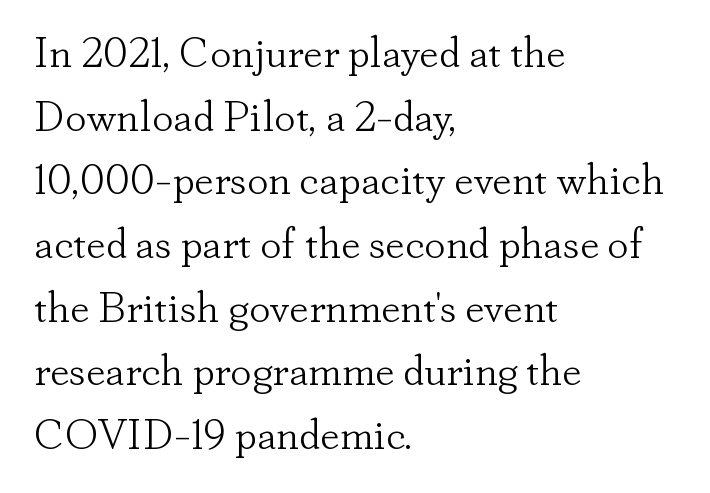
{"serif": "yes", "italic": "no", "bold": "no", "weight": "light", "width": "normal", "stroke_contrast": "low", "x_height": "small", "monospaced": "no", "underline": "no", "align": "left", "line_spacing": "normal", "line_spacing_ratio": 1.48, "letter_spacing": "normal", "letter_spacing_em": 0.0, "glyph_px": 43}
